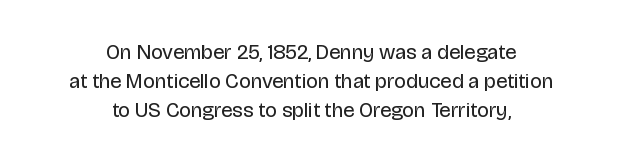
Q: Is the text bold? A: No.
Q: Is the text italic (slanted)? A: No, it is upright.
Q: Is the text underlined? A: No.
Q: How is the paragraph aligned? A: Centered.
Q: Is the spacing between letters normal or unusually wide? A: Normal.
Q: Is the spacing between lines tight, normal or loose? A: Normal.
